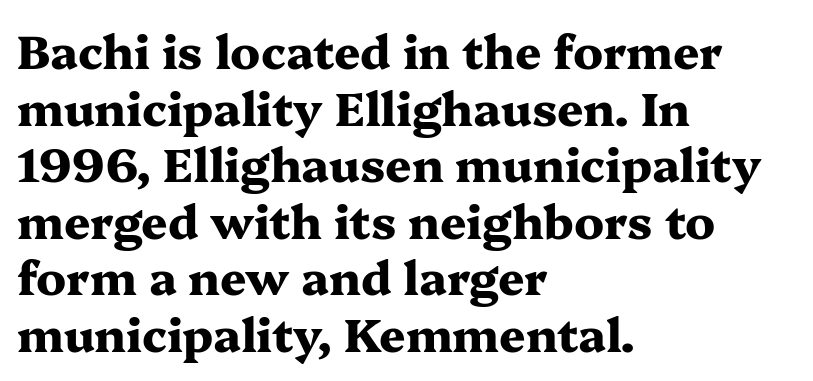
Are there feet on the stems? There are — it's a serif. The glyphs have the mass of a bold cut. Leftover space on each line is placed entirely after the last word. Posture: upright roman.
